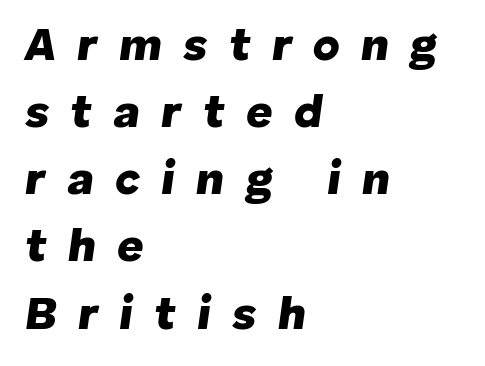
The image shows 46 px heavy type, italic (leaning right); set left-aligned, normal line spacing (1.46x), unusually wide letter spacing (+0.46 em), not underlined; low stroke contrast and a medium x-height.
